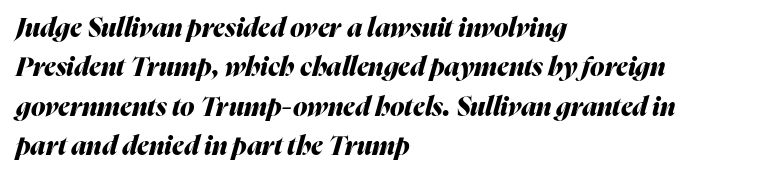
The image shows 26 px bold type, italic (leaning right); set left-aligned, normal line spacing (1.51x), normal letter spacing, not underlined.
